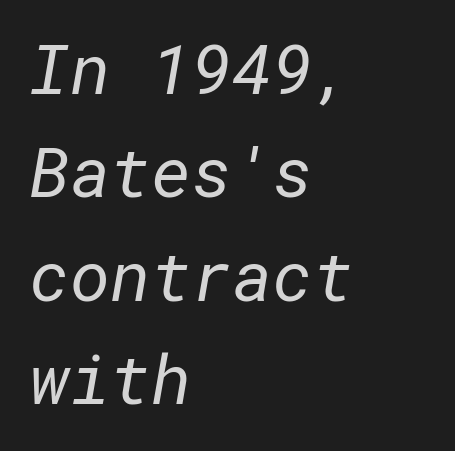
The gaps between neighbouring characters are ordinary and unremarkable. Quick note: interline space is typical. Type style note: lacks serifs. Horizontally, the lines are justified to the leading edge only.
